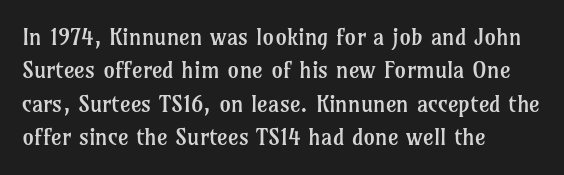
Q: Is the text bold? A: No.
Q: Is the text italic (slanted)? A: No, it is upright.
Q: Is the text underlined? A: No.
Q: How is the paragraph aligned? A: Left-aligned.
Q: Is the spacing between letters normal or unusually wide? A: Normal.
Q: Is the spacing between lines tight, normal or loose? A: Normal.
